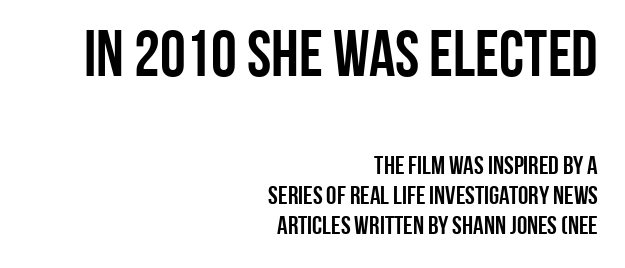
{"serif": "no", "italic": "no", "width": "condensed", "stroke_contrast": "low", "x_height": "large", "monospaced": "no", "underline": "no", "align": "right", "line_spacing": "tight", "line_spacing_ratio": 1.15, "letter_spacing": "normal", "letter_spacing_em": 0.0, "larger_block": "first", "size_ratio": 2.5, "glyph_px": 65}
